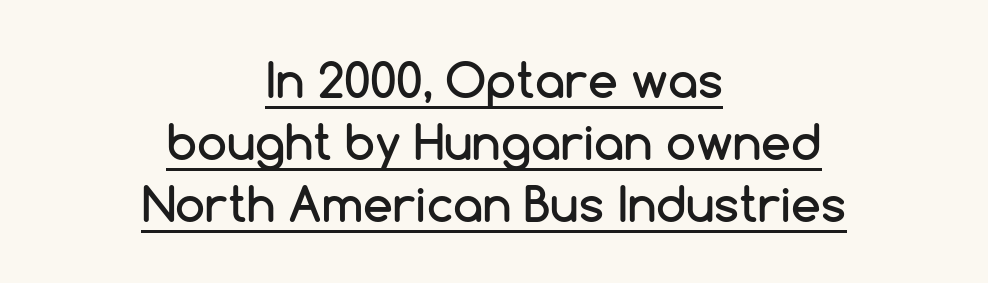
{"serif": "no", "italic": "no", "width": "normal", "stroke_contrast": "low", "x_height": "medium", "monospaced": "no", "underline": "yes", "align": "center", "line_spacing": "normal", "line_spacing_ratio": 1.29, "letter_spacing": "normal", "letter_spacing_em": 0.0, "glyph_px": 48}
